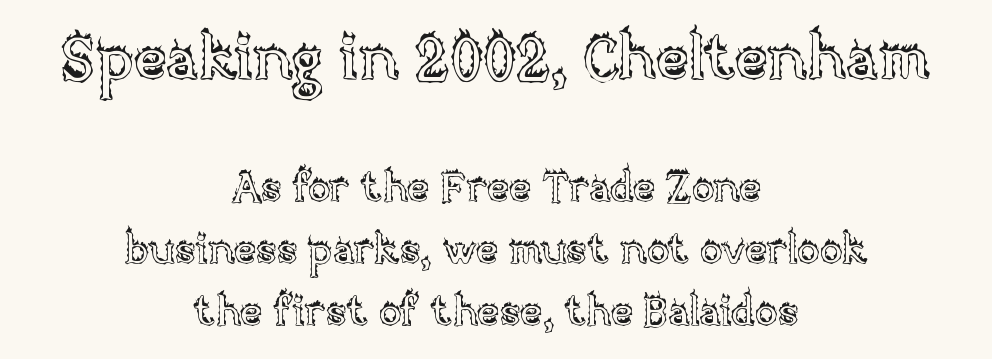
Students, observe: this is what conventionally led text looks like. Top chunk: large. Bottom chunk: small. The passage is arranged like a title page — every line centered. Nothing unusual about the tracking: characters are spaced as the font intends.
